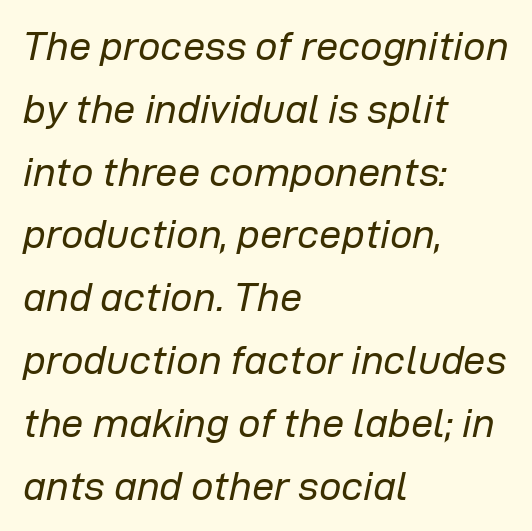
{"italic": "yes", "lean": "right", "slant_degrees": 12, "bold": "no", "weight": "regular", "width": "normal", "stroke_contrast": "low", "x_height": "medium", "monospaced": "no", "underline": "no", "align": "left", "line_spacing": "normal", "line_spacing_ratio": 1.57, "letter_spacing": "normal", "letter_spacing_em": 0.0, "glyph_px": 40}
